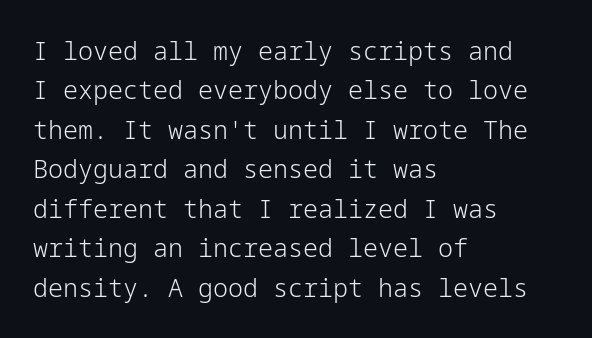
Q: Is the text bold? A: No.
Q: Is the text italic (slanted)? A: No, it is upright.
Q: Is the text underlined? A: No.
Q: How is the paragraph aligned? A: Left-aligned.
Q: Is the spacing between letters normal or unusually wide? A: Normal.
Q: Is the spacing between lines tight, normal or loose? A: Normal.
